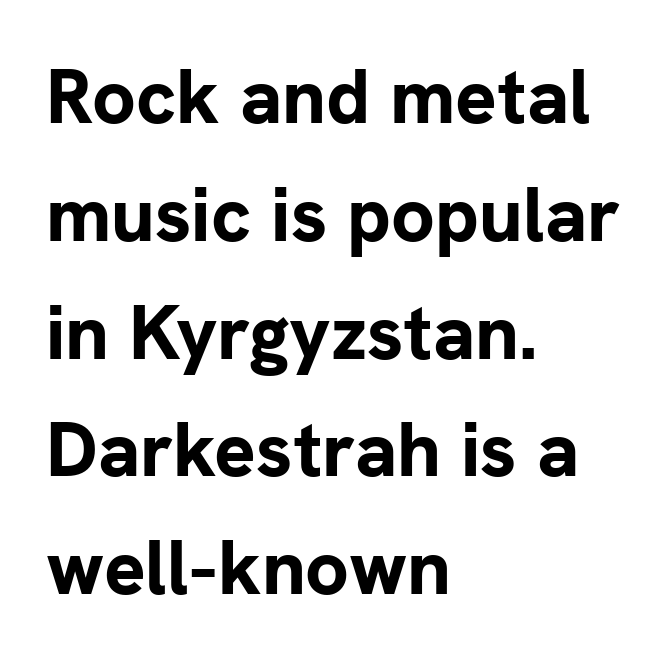
Q: Is the text bold? A: Yes.
Q: Is the text italic (slanted)? A: No, it is upright.
Q: Is the typeface a serif or a sans-serif typeface? A: Sans-serif.
Q: Is the text underlined? A: No.
Q: How is the paragraph aligned? A: Left-aligned.
Q: Is the spacing between letters normal or unusually wide? A: Normal.
Q: Is the spacing between lines tight, normal or loose? A: Normal.
Q: Width (condensed, normal, or wide)? A: Normal.
Q: Stroke contrast? A: Low.
Q: x-height? A: Medium.
Q: Monospaced? A: No.
